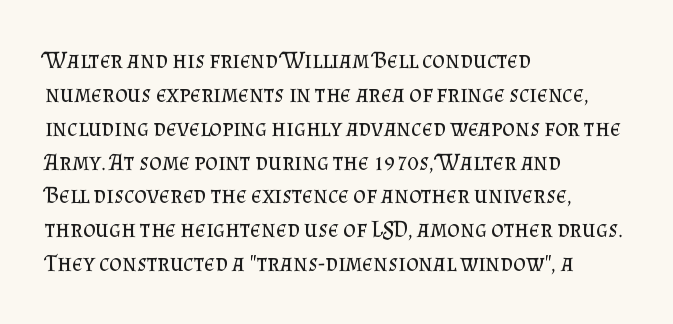
Decoration check: the copy has no underline. Teacher's note: observe the even left margin — that is flush-left alignment. Interline gaps are of average width in this sample. No chunkiness to these letters — they're not bold. These lines were composed using upright roman letters.
